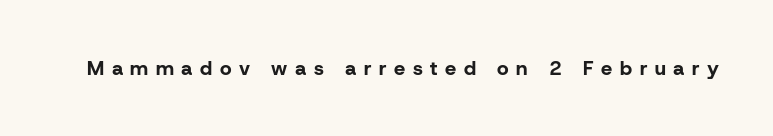
{"italic": "no", "bold": "yes", "underline": "no", "letter_spacing": "wide", "letter_spacing_em": 0.38, "glyph_px": 20}
